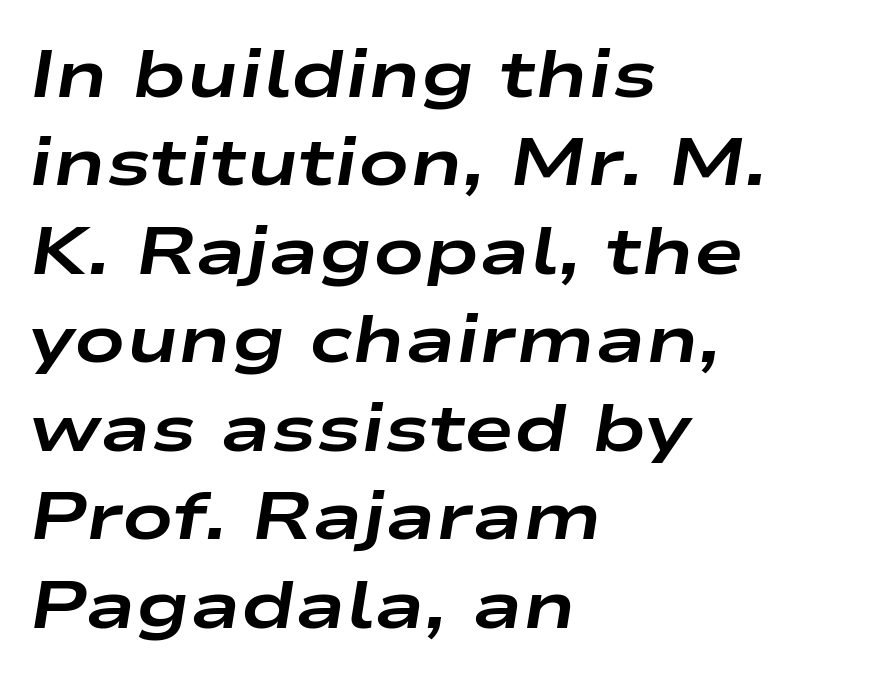
The passage shown is typed in a proportional face where columns would drift. Descenders are the only things crossing below the line. Italic? Definitely — the glyphs are oblique. In terms of letterspacing, this is plain default setting.
